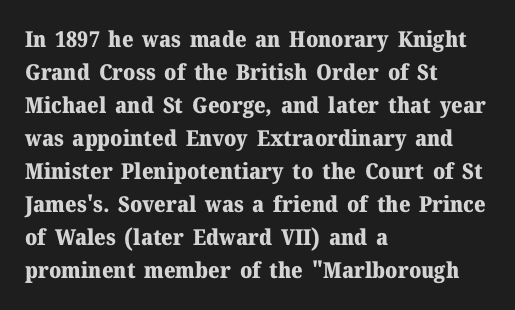
Q: Is the text bold? A: Yes.
Q: Is the text italic (slanted)? A: No, it is upright.
Q: Is the text underlined? A: No.
Q: How is the paragraph aligned? A: Left-aligned.
Q: Is the spacing between letters normal or unusually wide? A: Normal.
Q: Is the spacing between lines tight, normal or loose? A: Normal.
